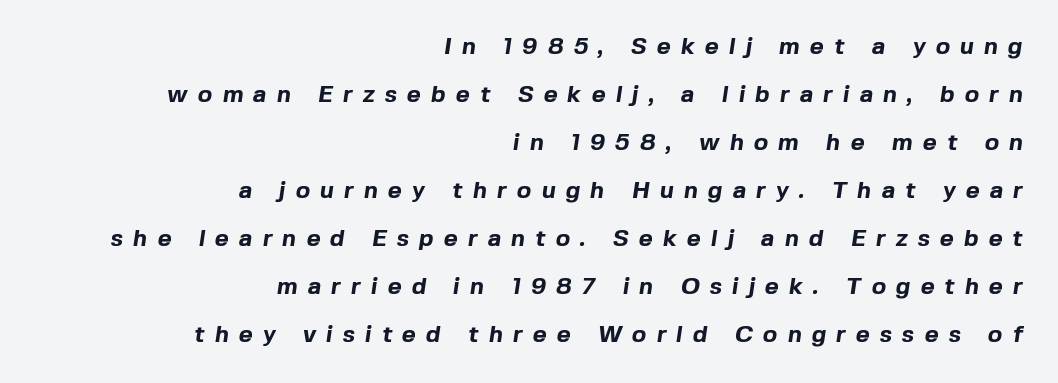
{"bold": "yes", "underline": "no", "align": "right", "line_spacing": "loose", "line_spacing_ratio": 2.0, "letter_spacing": "wide", "letter_spacing_em": 0.42, "glyph_px": 24}
